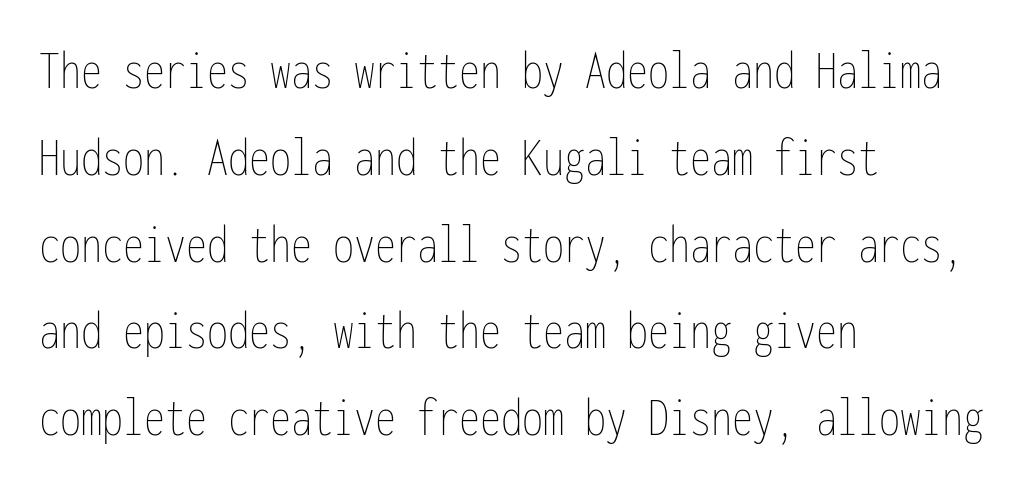
The passage shown is typed in a monospace face where columns stay perfectly aligned. Is there much room between lines? A standard amount, neither cramped nor airy. The letterforms sit at book weight or below. The space directly below the letters is spotless.
